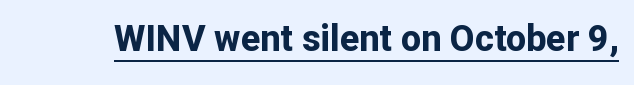
{"serif": "no", "italic": "no", "bold": "yes", "weight": "bold", "width": "normal", "stroke_contrast": "low", "x_height": "medium", "monospaced": "no", "underline": "yes", "letter_spacing": "normal", "letter_spacing_em": 0.0, "glyph_px": 36}
